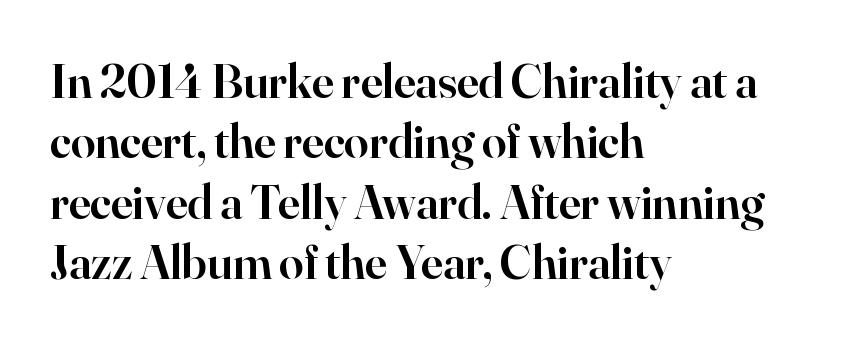
{"serif": "yes", "italic": "no", "bold": "semi", "weight": "semibold", "width": "normal", "stroke_contrast": "high", "x_height": "small", "monospaced": "no", "underline": "no", "align": "left", "line_spacing_ratio": 1.23, "letter_spacing": "normal", "letter_spacing_em": 0.0, "glyph_px": 49}
